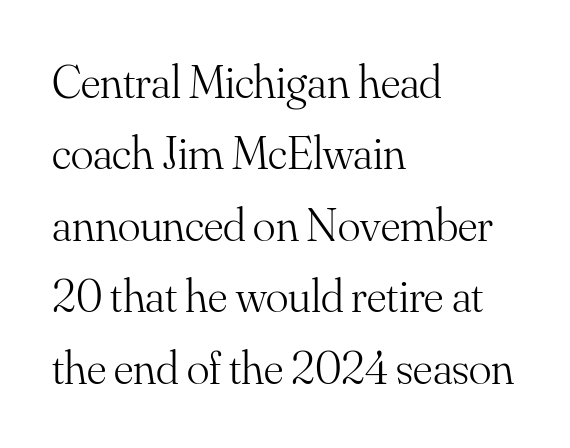
Q: Is the text bold? A: No.
Q: Is the text italic (slanted)? A: No, it is upright.
Q: Is the typeface a serif or a sans-serif typeface? A: Serif.
Q: Is the text underlined? A: No.
Q: How is the paragraph aligned? A: Left-aligned.
Q: Is the spacing between letters normal or unusually wide? A: Normal.
Q: Is the spacing between lines tight, normal or loose? A: Normal.
Q: Width (condensed, normal, or wide)? A: Normal.
Q: Stroke contrast? A: Medium.
Q: x-height? A: Small.
Q: Monospaced? A: No.
